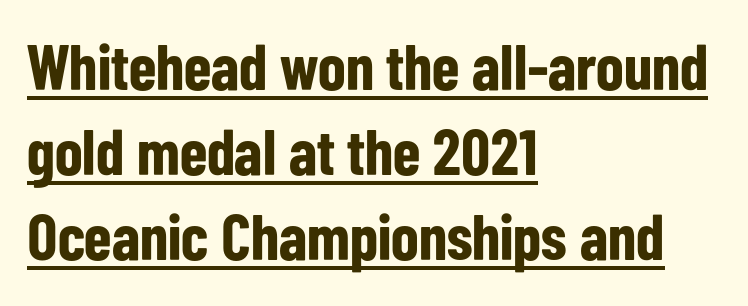
The image shows 64 px bold, condensed sans-serif type, upright; set left-aligned, normal line spacing (1.33x), normal letter spacing, underlined; low stroke contrast and a medium x-height.
